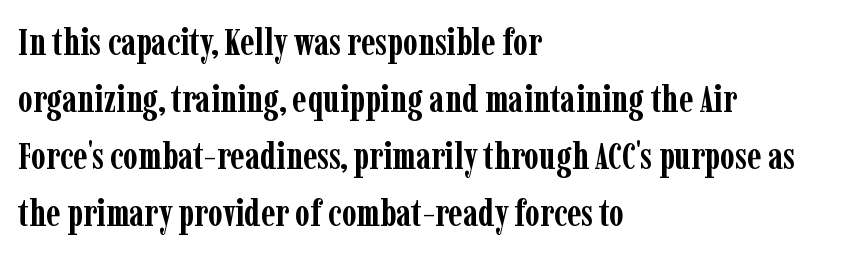
Character widths vary here, with narrow letters taking less room than wide ones. The zone under the glyphs is completely vacant. The rendering shows small feet on the letterforms — a serif design. A typesetter would call this zero additional tracking. You'd pick this weight for a headline — it's a proper bold.
